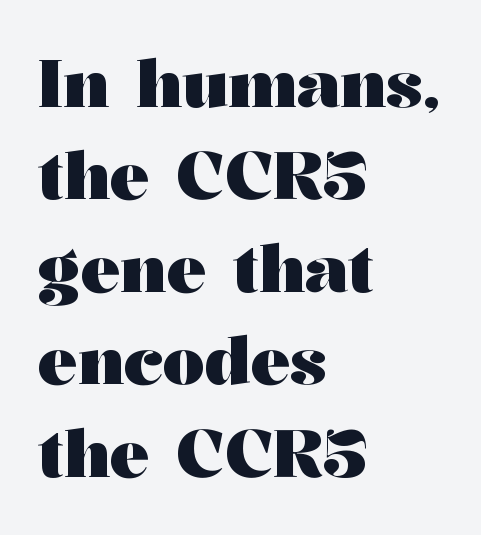
The image shows 66 px heavy, wide serif type, upright; set left-aligned, normal line spacing (1.4x), normal letter spacing, not underlined; medium stroke contrast and a medium x-height.
